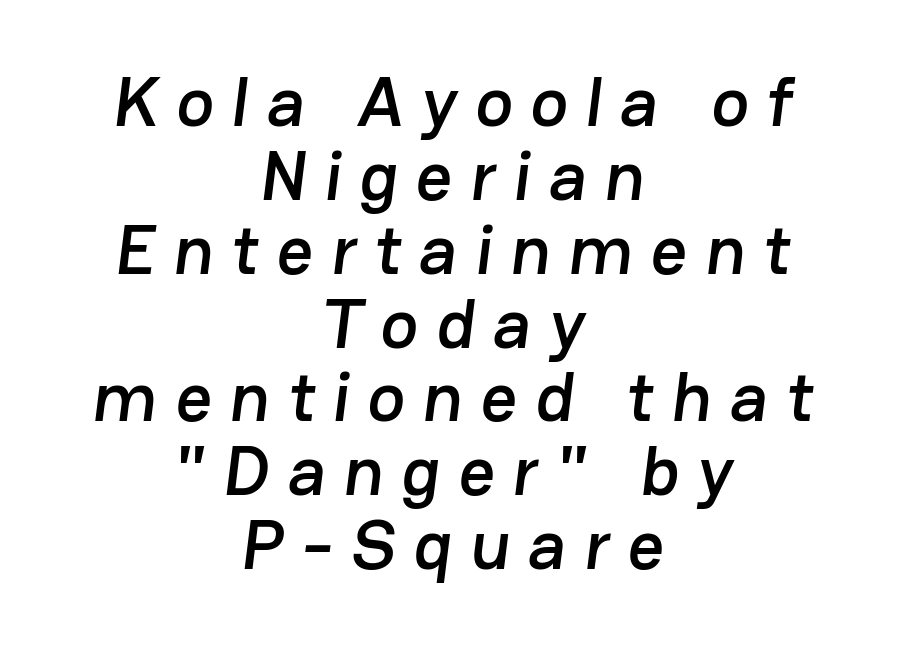
This rendering uses center alignment, leaving both contours irregular but symmetric. Proportional: the letters do not fall into vertical columns. You can tell from the bare stems that sans-serif type was used. Descenders hang freely into open space.
